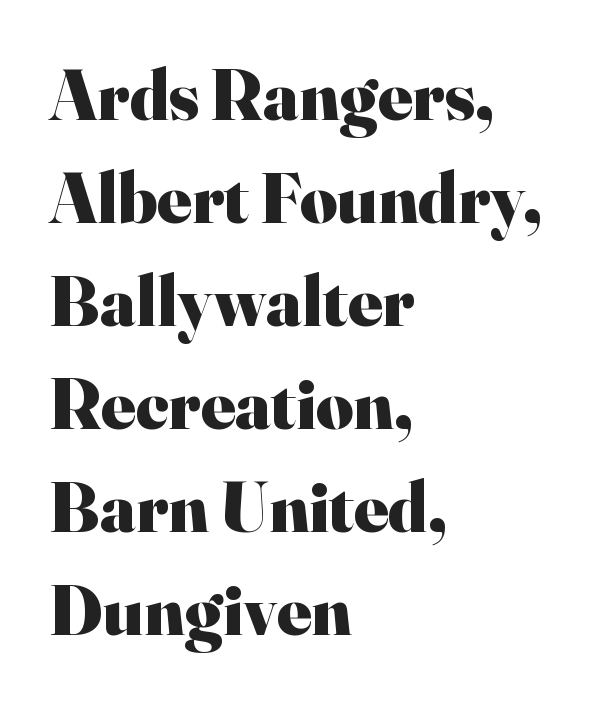
Q: Is the text bold? A: Yes.
Q: Is the text italic (slanted)? A: No, it is upright.
Q: Is the typeface a serif or a sans-serif typeface? A: Serif.
Q: Is the text underlined? A: No.
Q: How is the paragraph aligned? A: Left-aligned.
Q: Is the spacing between letters normal or unusually wide? A: Normal.
Q: Is the spacing between lines tight, normal or loose? A: Normal.
Q: Width (condensed, normal, or wide)? A: Normal.
Q: Stroke contrast? A: High.
Q: x-height? A: Small.
Q: Monospaced? A: No.
